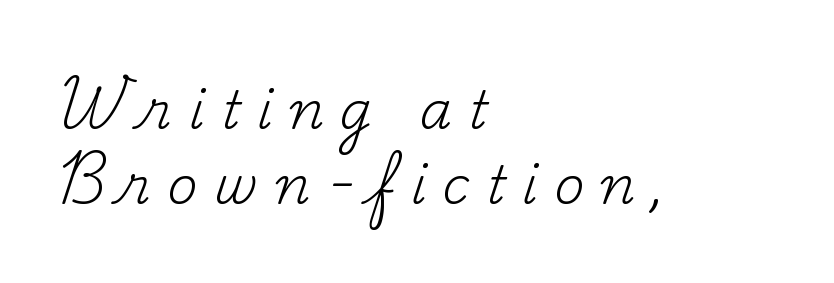
Q: Is the text bold? A: No.
Q: Is the text italic (slanted)? A: Yes.
Q: Is the typeface a serif or a sans-serif typeface? A: Serif.
Q: Is the text underlined? A: No.
Q: How is the paragraph aligned? A: Left-aligned.
Q: Is the spacing between letters normal or unusually wide? A: Unusually wide.
Q: Is the spacing between lines tight, normal or loose? A: Normal.
Q: Width (condensed, normal, or wide)? A: Normal.
Q: Stroke contrast? A: Medium.
Q: x-height? A: Small.
Q: Monospaced? A: No.
